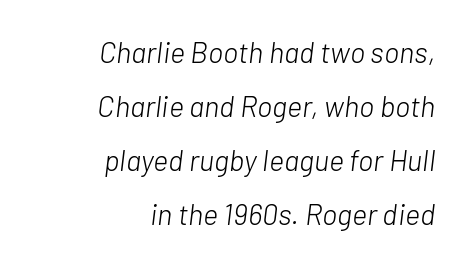
The image shows 29 px light type, italic (leaning right); set right-aligned, line spacing 1.86x, normal letter spacing, not underlined; low stroke contrast and a medium x-height.
